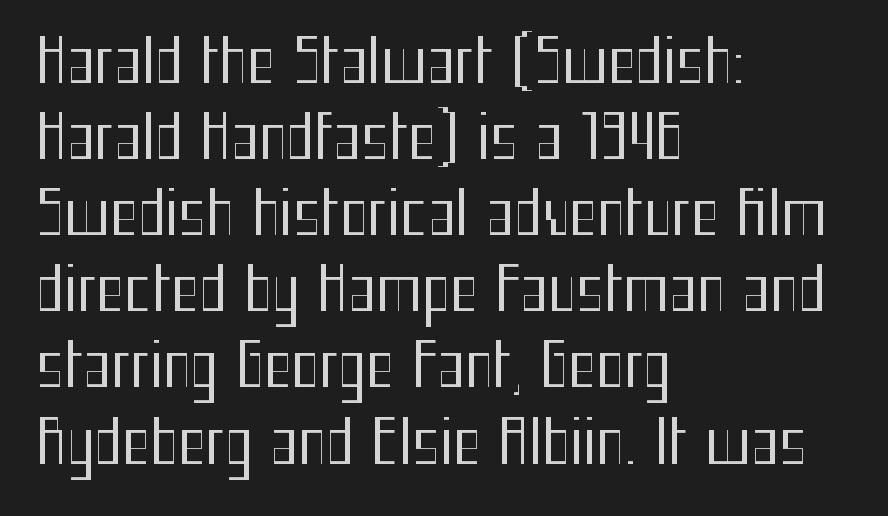
The image shows 59 px regular-weight, condensed sans-serif type, upright; set left-aligned, normal line spacing (1.29x), normal letter spacing, not underlined; medium stroke contrast and a medium x-height.
